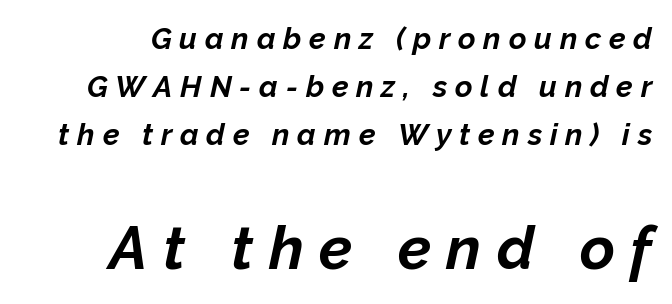
{"italic": "yes", "lean": "right", "slant_degrees": 12, "bold": "yes", "weight": "bold", "width": "normal", "stroke_contrast": "low", "x_height": "medium", "monospaced": "no", "underline": "no", "line_spacing": "normal", "line_spacing_ratio": 1.6, "letter_spacing": "wide", "letter_spacing_em": 0.26, "larger_block": "second", "size_ratio": 2.0, "glyph_px": 60}
